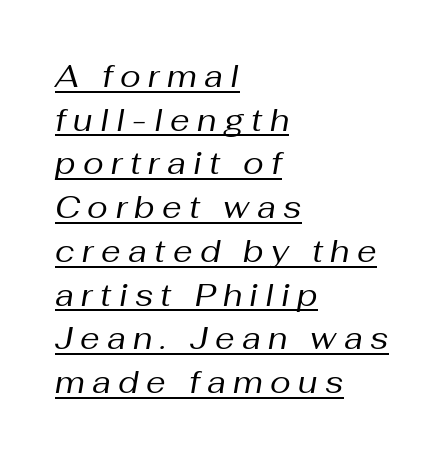
Q: Is the text bold? A: No.
Q: Is the text italic (slanted)? A: Yes, it leans right by about 10 degrees.
Q: Is the text underlined? A: Yes.
Q: How is the paragraph aligned? A: Left-aligned.
Q: Is the spacing between letters normal or unusually wide? A: Unusually wide.
Q: Is the spacing between lines tight, normal or loose? A: Normal.
Q: Width (condensed, normal, or wide)? A: Normal.
Q: Stroke contrast? A: Medium.
Q: x-height? A: Medium.
Q: Monospaced? A: No.
